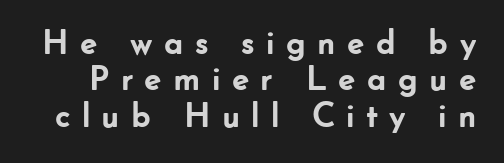
Q: Is the text bold? A: Yes.
Q: Is the text italic (slanted)? A: No, it is upright.
Q: Is the typeface a serif or a sans-serif typeface? A: Sans-serif.
Q: Is the text underlined? A: No.
Q: Is the spacing between letters normal or unusually wide? A: Unusually wide.
Q: Is the spacing between lines tight, normal or loose? A: Tight.
Q: Width (condensed, normal, or wide)? A: Normal.
Q: Stroke contrast? A: Low.
Q: x-height? A: Small.
Q: Monospaced? A: No.
